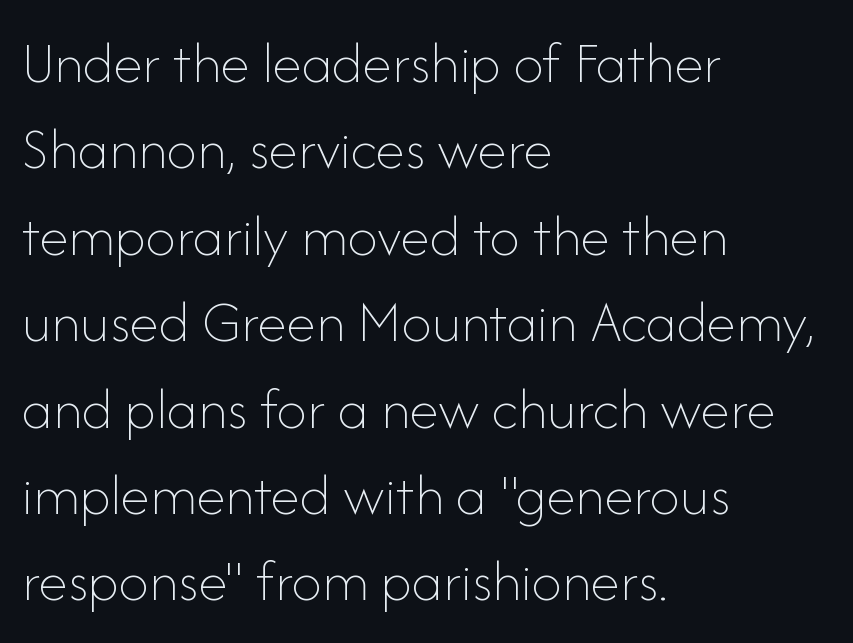
On a weight scale, this lands at 450 or below. The letters stand straight up with perfectly vertical stems. The passage shown is typed in a proportional face where columns would drift. No extra tracking has been applied to these lines.
